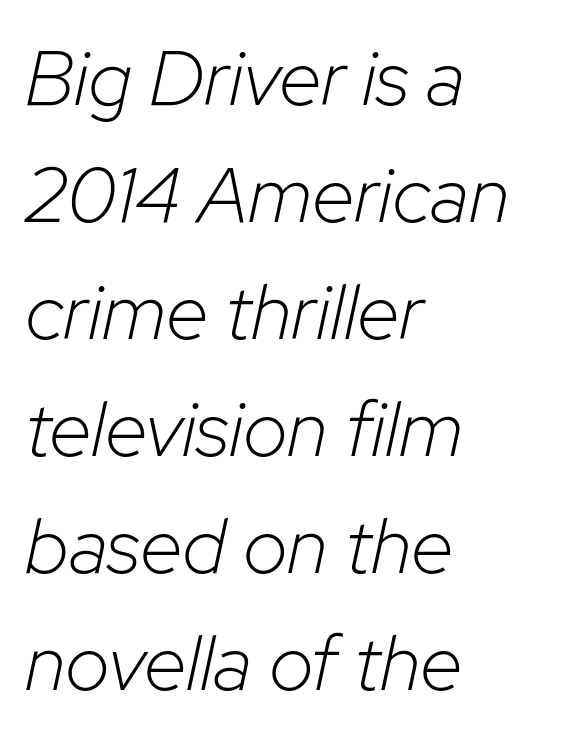
{"italic": "yes", "lean": "right", "slant_degrees": 12, "bold": "no", "weight": "light", "width": "normal", "stroke_contrast": "low", "x_height": "medium", "monospaced": "no", "underline": "no", "align": "left", "line_spacing": "normal", "line_spacing_ratio": 1.5, "letter_spacing": "normal", "letter_spacing_em": 0.0, "glyph_px": 78}
